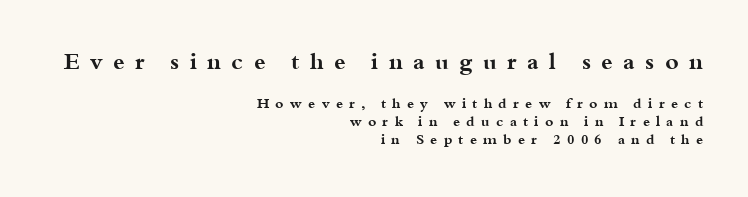
Q: Is the text bold? A: Yes.
Q: Is the text italic (slanted)? A: No, it is upright.
Q: Is the text underlined? A: No.
Q: How is the paragraph aligned? A: Right-aligned.
Q: Is the spacing between letters normal or unusually wide? A: Unusually wide.
Q: Is the spacing between lines tight, normal or loose? A: Normal.
Q: Which block of text is set in a larger size, the first (top) or the second (bottom)? A: The first (top) one.
